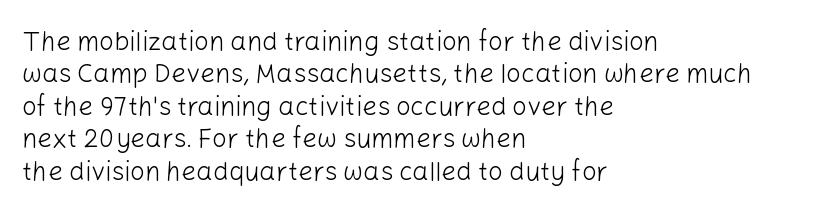
Q: Is the text bold? A: No.
Q: Is the text italic (slanted)? A: No, it is upright.
Q: Is the text underlined? A: No.
Q: How is the paragraph aligned? A: Left-aligned.
Q: Is the spacing between letters normal or unusually wide? A: Normal.
Q: Is the spacing between lines tight, normal or loose? A: Normal.
